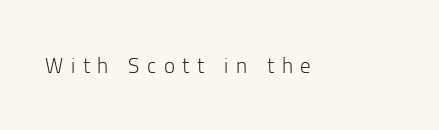
The image shows 21 px text type, upright; set unusually wide letter spacing (+0.36 em), not underlined.
